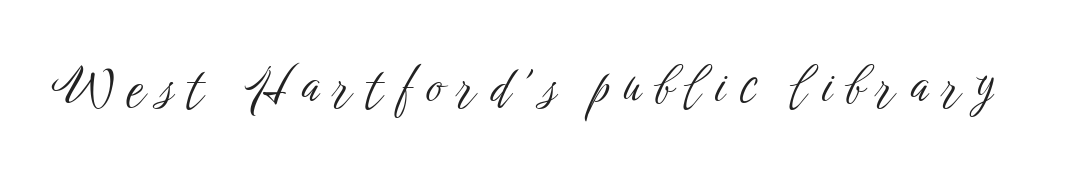
Q: Is the text bold? A: No.
Q: Is the text italic (slanted)? A: Yes.
Q: Is the typeface a serif or a sans-serif typeface? A: Sans-serif.
Q: Is the text underlined? A: No.
Q: Is the spacing between letters normal or unusually wide? A: Unusually wide.
Q: Width (condensed, normal, or wide)? A: Condensed.
Q: Stroke contrast? A: Low.
Q: x-height? A: Medium.
Q: Monospaced? A: No.
